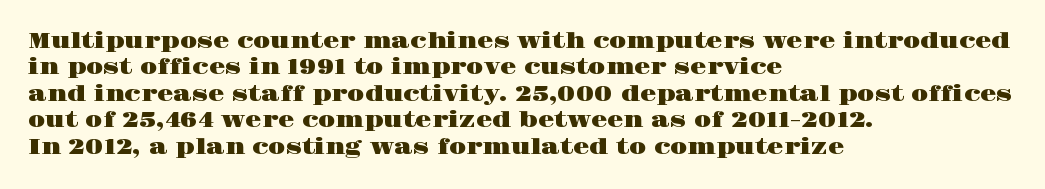
Is there much room between lines? A standard amount, neither cramped nor airy. The line texture is even and compact thanks to regular tracking. In terms of posture, this sample is upright. The paragraph has a hard left edge and a soft right edge. The strip under each line holds only bare page.
